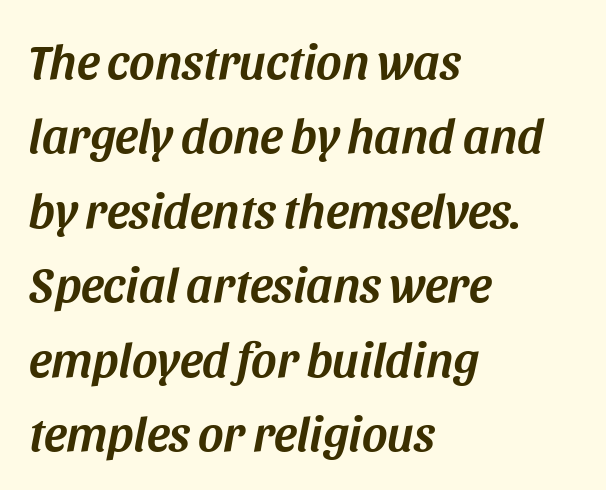
{"italic": "yes", "lean": "right", "slant_degrees": 11, "width": "normal", "stroke_contrast": "medium", "x_height": "large", "monospaced": "no", "underline": "no", "align": "left", "line_spacing": "normal", "line_spacing_ratio": 1.52, "letter_spacing": "normal", "letter_spacing_em": 0.0, "glyph_px": 49}
